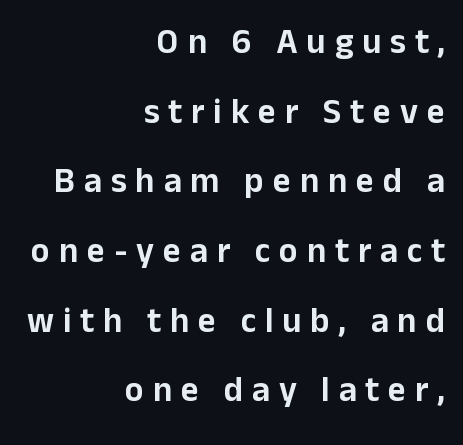
Q: Is the text italic (slanted)? A: No, it is upright.
Q: Is the typeface a serif or a sans-serif typeface? A: Sans-serif.
Q: Is the text underlined? A: No.
Q: How is the paragraph aligned? A: Right-aligned.
Q: Is the spacing between letters normal or unusually wide? A: Unusually wide.
Q: Is the spacing between lines tight, normal or loose? A: Loose.
Q: Width (condensed, normal, or wide)? A: Normal.
Q: Stroke contrast? A: Low.
Q: x-height? A: Medium.
Q: Monospaced? A: No.
